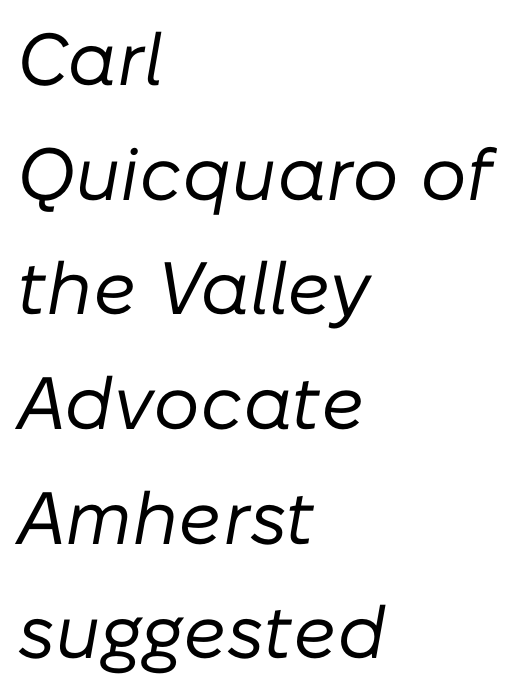
{"italic": "yes", "lean": "right", "slant_degrees": 10, "bold": "no", "weight": "regular", "width": "normal", "stroke_contrast": "low", "x_height": "medium", "monospaced": "no", "underline": "no", "align": "left", "line_spacing": "normal", "line_spacing_ratio": 1.55, "letter_spacing": "normal", "letter_spacing_em": 0.0, "glyph_px": 74}
